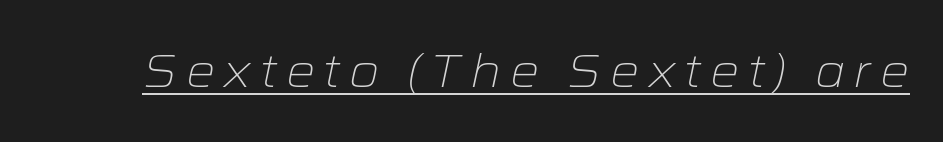
Compared with undecorated copy, this sample adds a rule below the words. It's the slanting kind of type. You could not count columns in this text — the font is proportionally spaced. A quiet, ordinary-to-light weight characterises the typeface.
